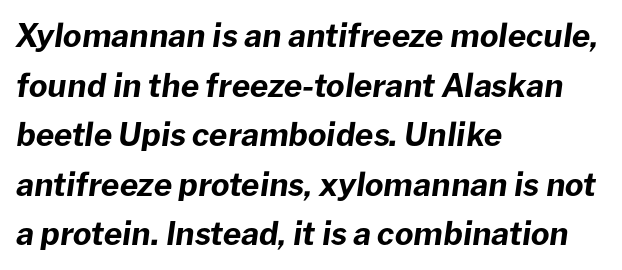
{"italic": "yes", "lean": "right", "slant_degrees": 8, "bold": "yes", "weight": "bold", "width": "normal", "stroke_contrast": "low", "x_height": "medium", "monospaced": "no", "underline": "no", "align": "left", "line_spacing": "normal", "line_spacing_ratio": 1.55, "letter_spacing": "normal", "letter_spacing_em": 0.0, "glyph_px": 32}
